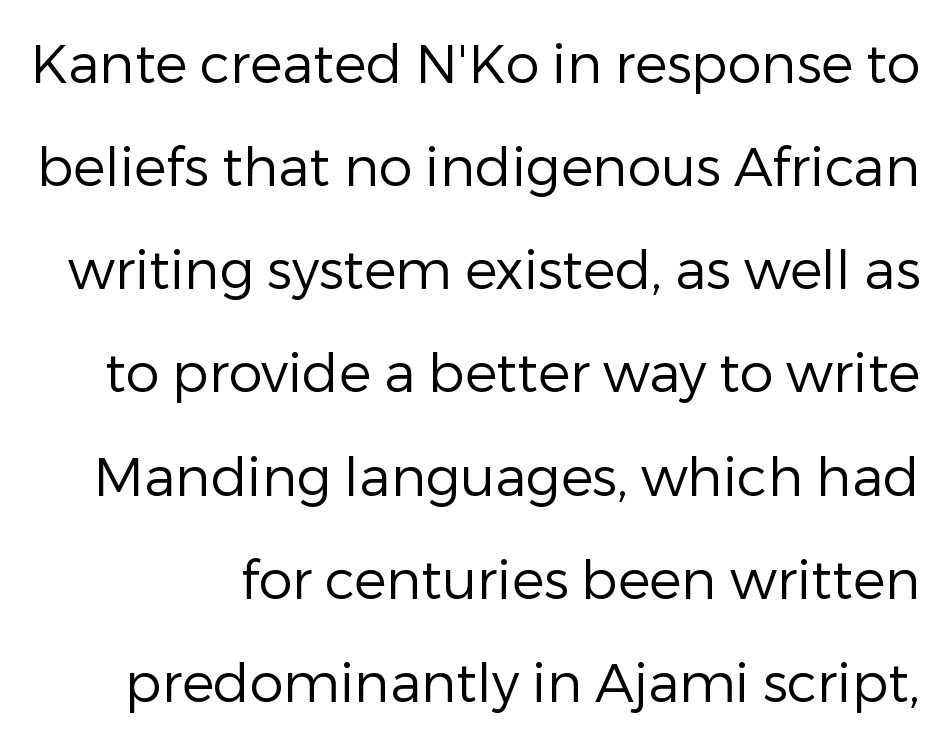
Q: Is the text bold? A: No.
Q: Is the text italic (slanted)? A: No, it is upright.
Q: Is the typeface a serif or a sans-serif typeface? A: Sans-serif.
Q: Is the text underlined? A: No.
Q: Is the spacing between letters normal or unusually wide? A: Normal.
Q: Is the spacing between lines tight, normal or loose? A: Loose.
Q: Width (condensed, normal, or wide)? A: Normal.
Q: Stroke contrast? A: Low.
Q: x-height? A: Medium.
Q: Monospaced? A: No.
